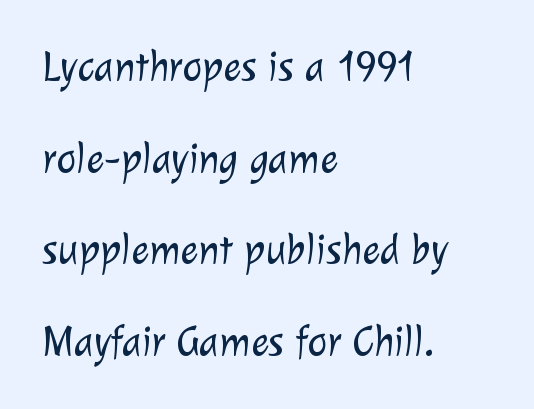
The image shows 42 px light sans-serif type; set left-aligned, loose line spacing (2.18x), normal letter spacing, not underlined; low stroke contrast and a medium x-height.
